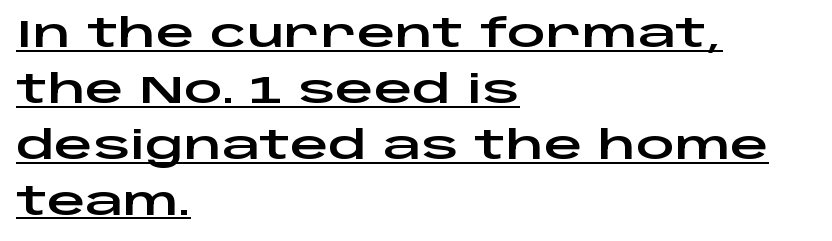
{"serif": "no", "italic": "no", "width": "wide", "stroke_contrast": "low", "x_height": "large", "monospaced": "no", "underline": "yes", "align": "left", "line_spacing": "normal", "line_spacing_ratio": 1.47, "letter_spacing": "normal", "letter_spacing_em": 0.0, "glyph_px": 38}
